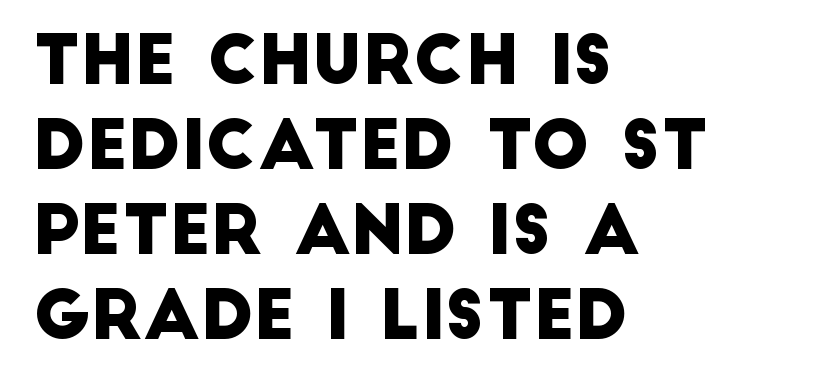
In terms of leading, this rendering sits right in the middle. The passage shown is typeset with a sans-serif family. Line starts are locked; line ends wander. Tracking value appears to be zero — textbook default spacing. Each letter keeps its own natural width here, so spacing adapts to shape. Type without underlining.
